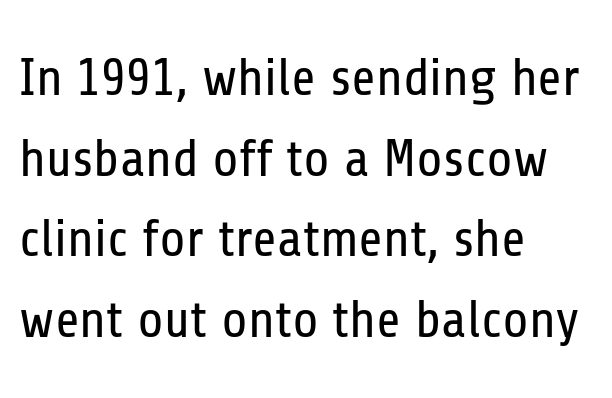
Q: Is the text bold? A: No.
Q: Is the text italic (slanted)? A: No, it is upright.
Q: Is the typeface a serif or a sans-serif typeface? A: Sans-serif.
Q: Is the text underlined? A: No.
Q: How is the paragraph aligned? A: Left-aligned.
Q: Is the spacing between letters normal or unusually wide? A: Normal.
Q: Is the spacing between lines tight, normal or loose? A: Normal.
Q: Width (condensed, normal, or wide)? A: Condensed.
Q: Stroke contrast? A: Low.
Q: x-height? A: Medium.
Q: Monospaced? A: No.
